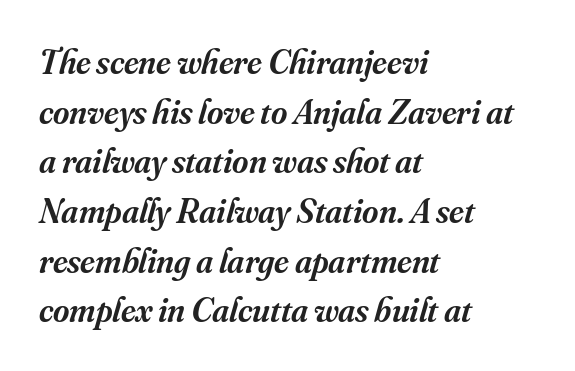
The image shows 35 px semibold serif type, italic (leaning right); set left-aligned, normal line spacing (1.42x), normal letter spacing, not underlined; medium stroke contrast and a small x-height.
